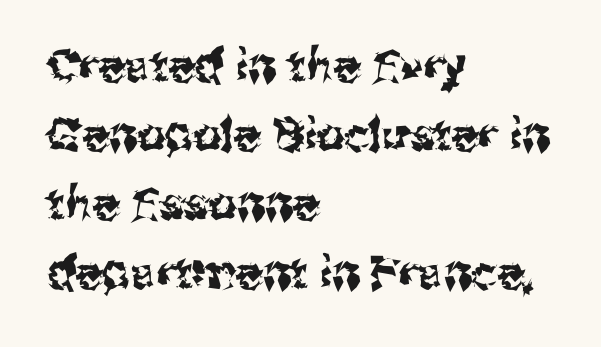
{"serif": "no", "italic": "no", "width": "normal", "stroke_contrast": "medium", "x_height": "medium", "monospaced": "no", "underline": "no", "align": "left", "line_spacing": "normal", "line_spacing_ratio": 1.53, "letter_spacing": "normal", "letter_spacing_em": 0.0, "glyph_px": 45}
